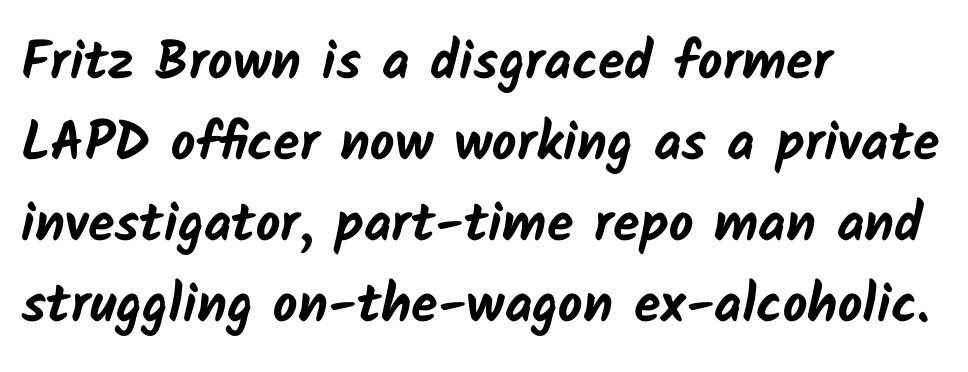
The image shows 54 px bold sans-serif type; set left-aligned, normal line spacing (1.5x), normal letter spacing, not underlined; low stroke contrast and a medium x-height.
